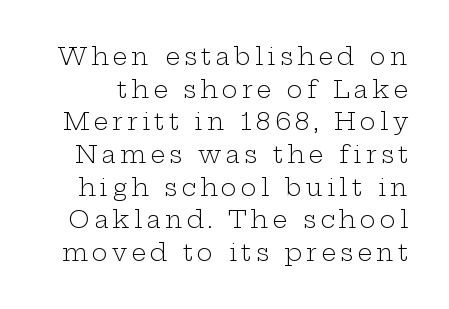
Q: Is the text bold? A: No.
Q: Is the text italic (slanted)? A: No, it is upright.
Q: Is the text underlined? A: No.
Q: Is the spacing between lines tight, normal or loose? A: Normal.
